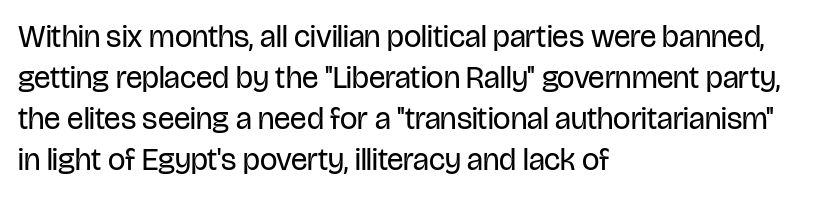
The image shows 31 px regular-weight, condensed sans-serif type, upright; set left-aligned, normal line spacing (1.32x), normal letter spacing, not underlined; low stroke contrast and a large x-height.
